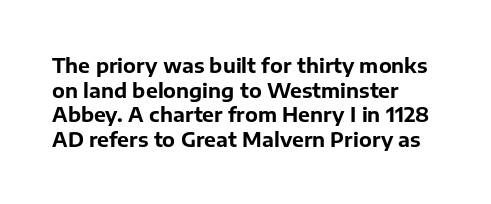
The foot of each line stays bare and open. The letters are bold, with thick, heavy strokes. The letters stand straight up with perfectly vertical stems. Compared with typical body copy, the letter spacing here is the same. These lines stack with their left ends in a neat column.
